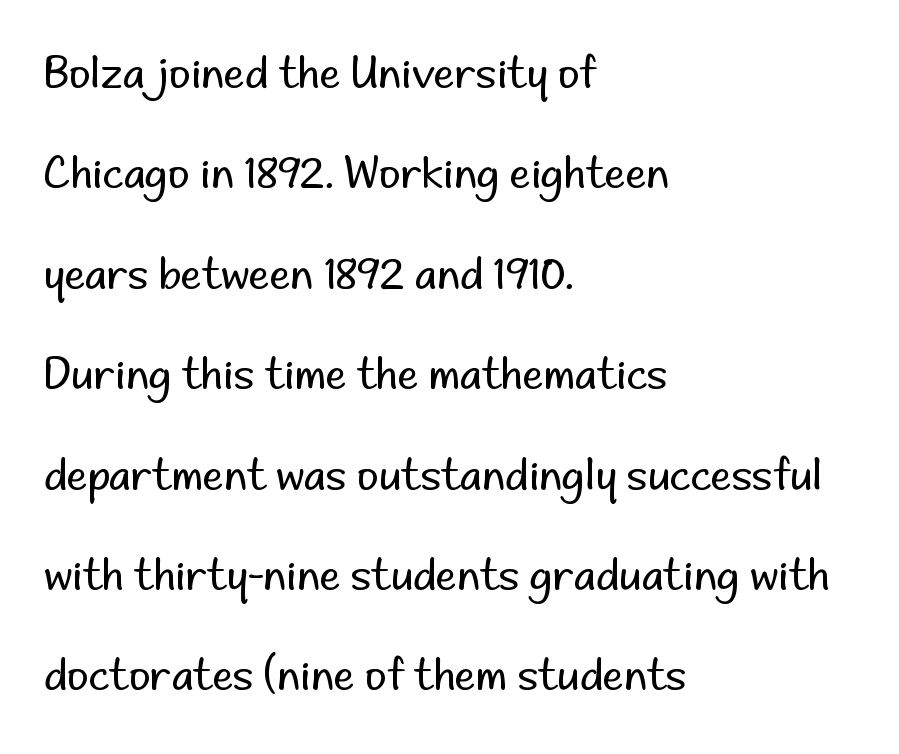
Glyph-to-glyph distance matches everyday printed text. Notice how the stems are strictly vertical — no italics here. Proportional: the letters do not fall into vertical columns. The characters display no serif detailing; their extremities are plain. Stem width sits at or under what a default text font uses. Each line starts at the same left margin while the right side varies.
